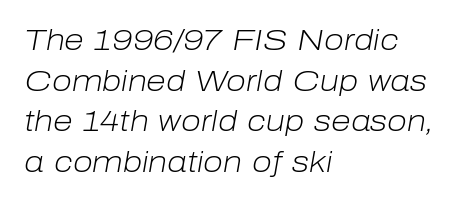
{"italic": "yes", "lean": "right", "slant_degrees": 10, "bold": "no", "weight": "light", "width": "normal", "stroke_contrast": "low", "x_height": "medium", "monospaced": "no", "underline": "no", "align": "left", "line_spacing": "normal", "line_spacing_ratio": 1.4, "letter_spacing": "normal", "letter_spacing_em": 0.0, "glyph_px": 29}
